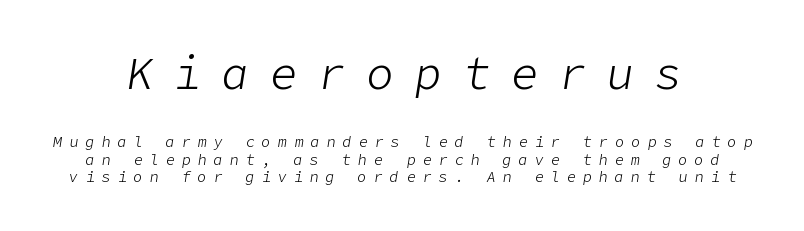
The image shows 45 px light type, italic (leaning right); set line spacing 1.16x, unusually wide letter spacing (+0.47 em), not underlined; the first (top) block is 3.0x larger; low stroke contrast and a medium x-height.
